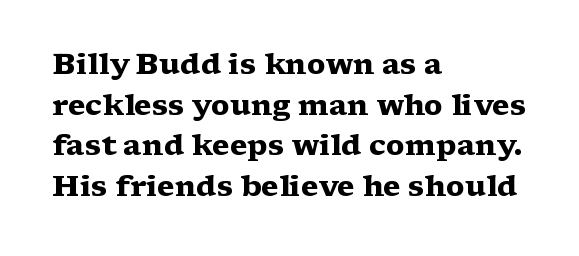
Q: Is the text bold? A: Yes.
Q: Is the text italic (slanted)? A: No, it is upright.
Q: Is the typeface a serif or a sans-serif typeface? A: Serif.
Q: Is the text underlined? A: No.
Q: How is the paragraph aligned? A: Left-aligned.
Q: Is the spacing between letters normal or unusually wide? A: Normal.
Q: Is the spacing between lines tight, normal or loose? A: Normal.
Q: Width (condensed, normal, or wide)? A: Wide.
Q: Stroke contrast? A: Medium.
Q: x-height? A: Medium.
Q: Monospaced? A: No.
